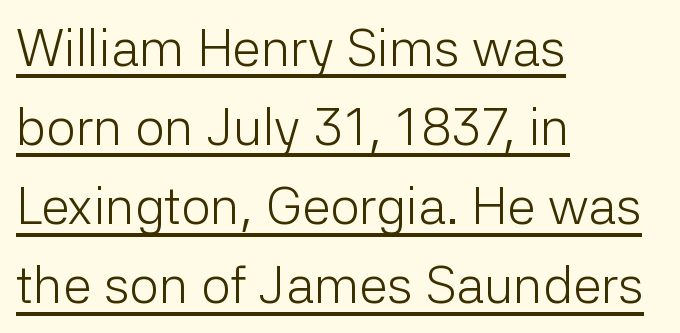
The image shows 52 px light sans-serif type, upright; set left-aligned, normal line spacing (1.52x), normal letter spacing, underlined; low stroke contrast and a medium x-height.
